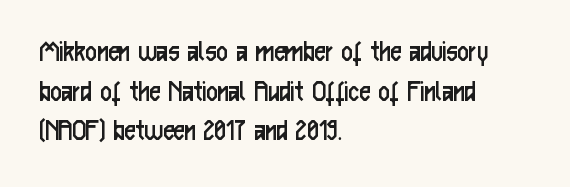
Q: Is the text bold? A: No.
Q: Is the text italic (slanted)? A: No, it is upright.
Q: Is the typeface a serif or a sans-serif typeface? A: Sans-serif.
Q: Is the text underlined? A: No.
Q: How is the paragraph aligned? A: Left-aligned.
Q: Is the spacing between letters normal or unusually wide? A: Normal.
Q: Is the spacing between lines tight, normal or loose? A: Normal.
Q: Width (condensed, normal, or wide)? A: Condensed.
Q: Stroke contrast? A: Low.
Q: x-height? A: Medium.
Q: Monospaced? A: No.
